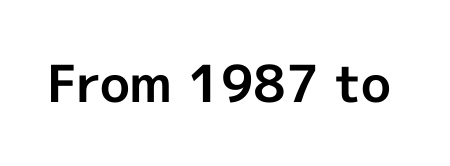
I'd describe the lettering as bold — thick and assertive. The type is set solid horizontally, with unmodified tracking. Note: no serifs on the glyphs. Posture: vertical. This rendering features lettering with no underline. Is this a fixed-width face? No — the glyphs have proportional, varying widths.
